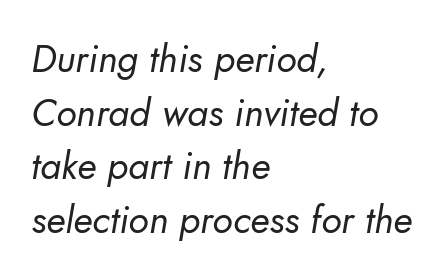
This sample uses a sans-serif face. Is there much room between lines? A standard amount, neither cramped nor airy. The specimen omits any rule beneath the text block's lines. The rendering anchors every line to the left-hand side. Note the varied advance widths — an 'i' is clearly narrower than an 'm'.
